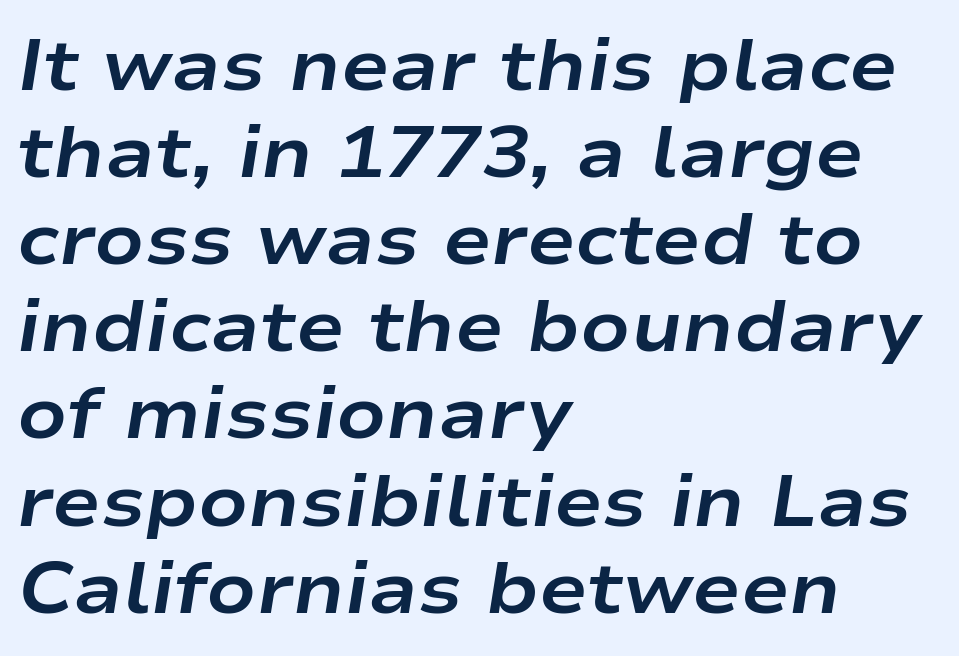
The image shows 72 px bold, wide type, italic (leaning right); set left-aligned, line spacing 1.21x, normal letter spacing, not underlined; low stroke contrast and a medium x-height.
